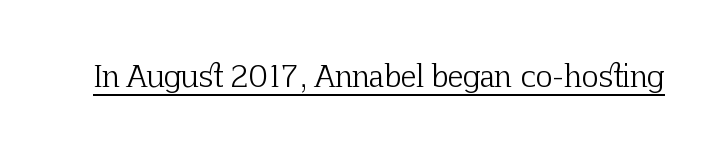
The image shows 29 px light serif type, upright; set normal letter spacing, underlined; low stroke contrast and a medium x-height.
